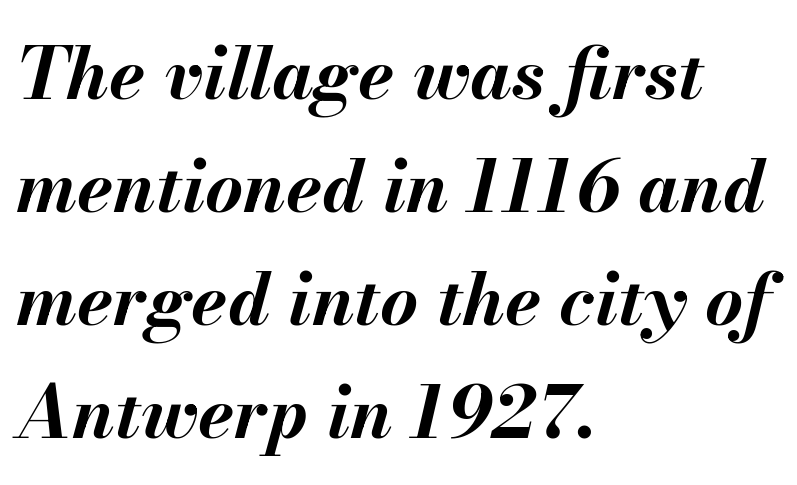
Q: Is the text bold? A: Yes.
Q: Is the text italic (slanted)? A: Yes, it leans right by about 13 degrees.
Q: Is the text underlined? A: No.
Q: How is the paragraph aligned? A: Left-aligned.
Q: Is the spacing between letters normal or unusually wide? A: Normal.
Q: Is the spacing between lines tight, normal or loose? A: Normal.
Q: Width (condensed, normal, or wide)? A: Normal.
Q: Stroke contrast? A: Medium.
Q: x-height? A: Small.
Q: Monospaced? A: No.
